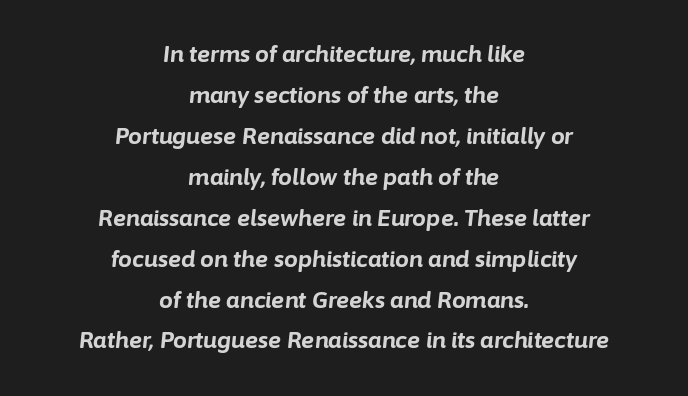
Q: Is the text bold? A: Yes.
Q: Is the text italic (slanted)? A: Yes, it leans right by about 6 degrees.
Q: Is the text underlined? A: No.
Q: How is the paragraph aligned? A: Centered.
Q: Is the spacing between letters normal or unusually wide? A: Normal.
